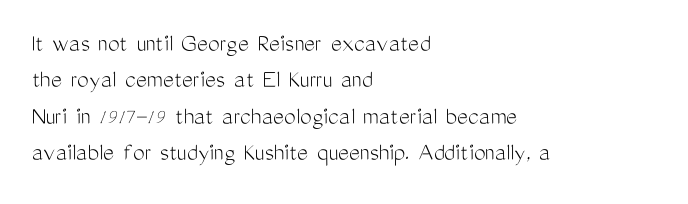
The image shows 26 px text type, upright; set left-aligned, normal line spacing (1.4x), normal letter spacing, not underlined.
